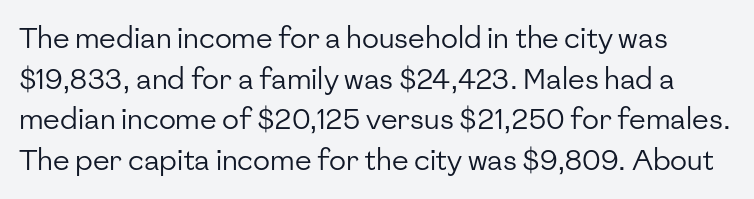
Q: Is the text bold? A: No.
Q: Is the text italic (slanted)? A: No, it is upright.
Q: Is the typeface a serif or a sans-serif typeface? A: Sans-serif.
Q: Is the text underlined? A: No.
Q: Is the spacing between letters normal or unusually wide? A: Normal.
Q: Is the spacing between lines tight, normal or loose? A: Normal.
Q: Width (condensed, normal, or wide)? A: Normal.
Q: Stroke contrast? A: Low.
Q: x-height? A: Medium.
Q: Monospaced? A: No.
